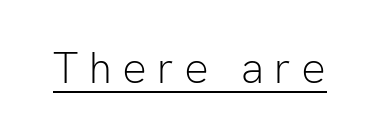
Decoration check: the copy is underlined. Unlike italic type, these characters show no tilt at all. I'd call this a sans setting — the letters go barefoot. You could not count columns in this text — the font is proportionally spaced. Heft: none added — not bold. The tracking jumps out immediately: characters are airy and widely separated.
